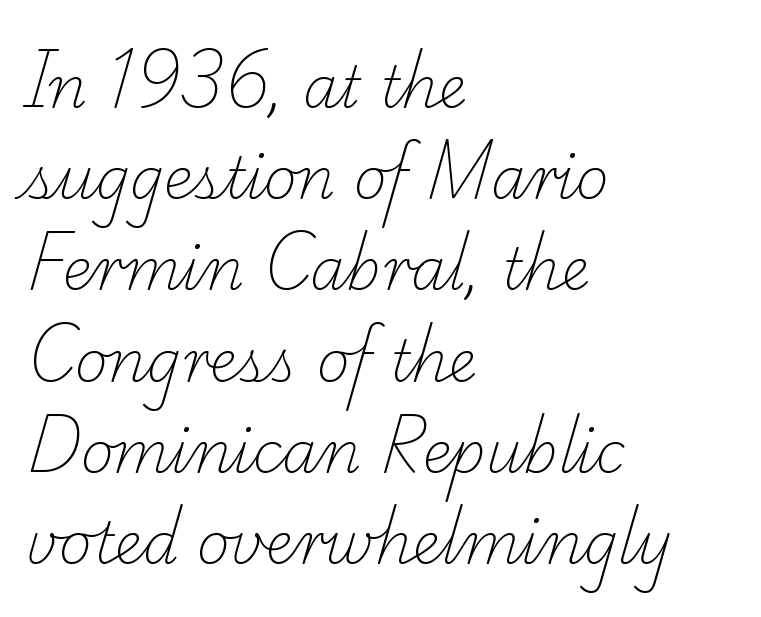
Q: Is the text bold? A: No.
Q: Is the typeface a serif or a sans-serif typeface? A: Serif.
Q: Is the text underlined? A: No.
Q: How is the paragraph aligned? A: Left-aligned.
Q: Is the spacing between letters normal or unusually wide? A: Normal.
Q: Is the spacing between lines tight, normal or loose? A: Normal.
Q: Width (condensed, normal, or wide)? A: Normal.
Q: Stroke contrast? A: Low.
Q: x-height? A: Small.
Q: Monospaced? A: No.
